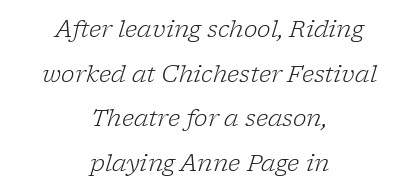
Quick note: interline space is abundant. Descender tails drop into unmarked territory. Horizontal alignment here is central, giving a formal, balanced look. Compared with a typical body face, this is equally light or lighter still.
